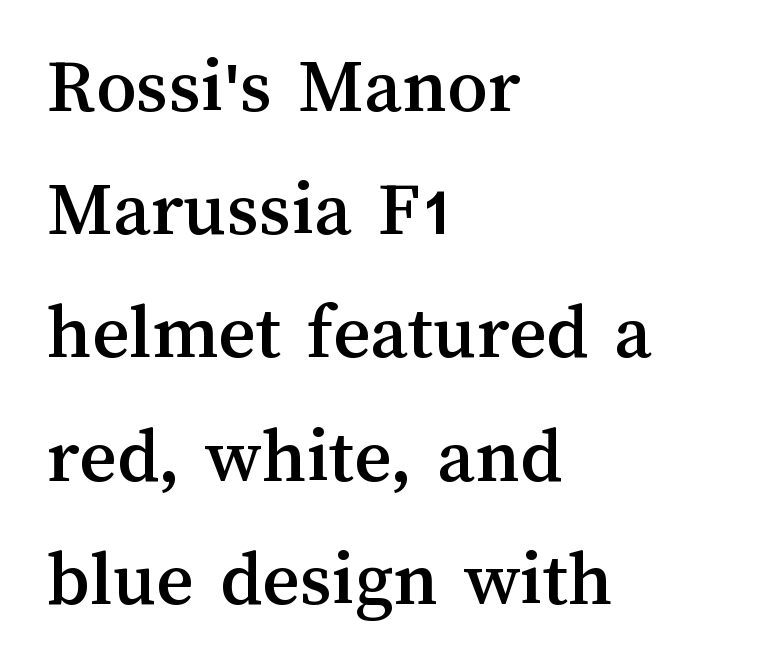
Q: Is the text italic (slanted)? A: No, it is upright.
Q: Is the text underlined? A: No.
Q: How is the paragraph aligned? A: Left-aligned.
Q: Is the spacing between letters normal or unusually wide? A: Normal.
Q: Is the spacing between lines tight, normal or loose? A: Normal.
Q: Width (condensed, normal, or wide)? A: Normal.
Q: Stroke contrast? A: Medium.
Q: x-height? A: Medium.
Q: Monospaced? A: No.
